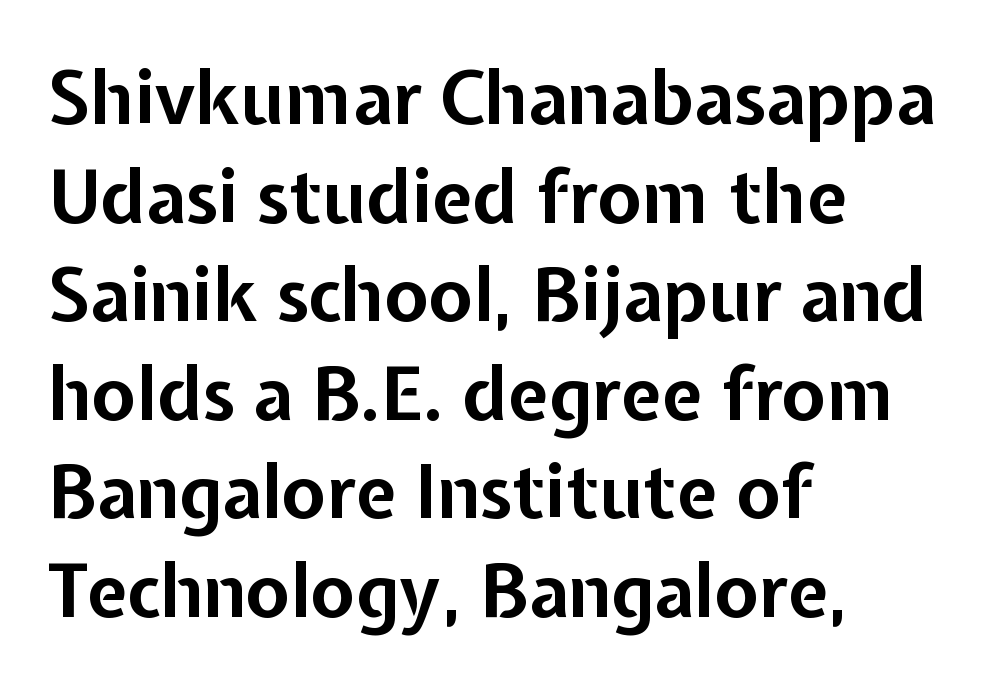
The image shows 73 px bold sans-serif type, upright; set left-aligned, normal line spacing (1.35x), normal letter spacing, not underlined; low stroke contrast and a medium x-height.
